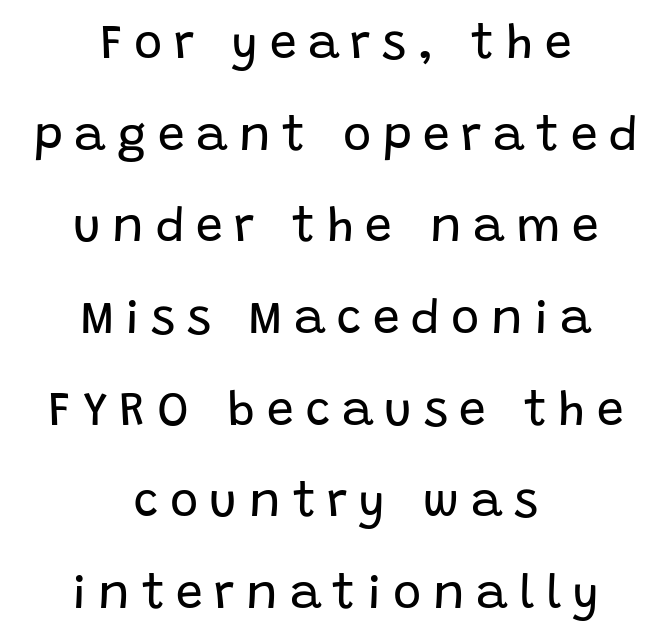
How would I describe the line gaps? Wide and relaxed. In terms of letterform style, serifs are entirely absent. Heft: none added — not bold. Display-style spreading of the glyphs; the letterfit is very open. Posture: upright roman.
